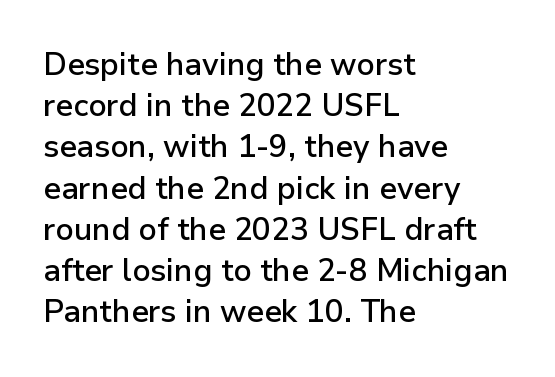
A typesetter would call this proportional, since set widths differ per character. The glyphs are unaccompanied by any horizontal stroke below them. This rendering uses left alignment, leaving the right contour irregular. This is the in-between weight designers call semibold or demi. Is there much room between lines? A standard amount, neither cramped nor airy. This sample uses an upright cut, with every glyph sitting square on the baseline.
